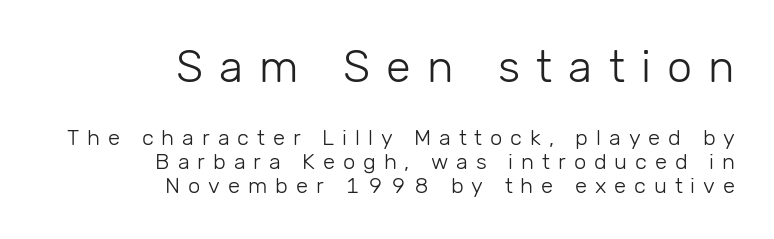
{"serif": "no", "italic": "no", "bold": "no", "weight": "light", "width": "normal", "stroke_contrast": "low", "x_height": "medium", "monospaced": "no", "underline": "no", "align": "right", "line_spacing": "tight", "line_spacing_ratio": 1.09, "letter_spacing": "wide", "letter_spacing_em": 0.36, "larger_block": "first", "size_ratio": 2.05, "glyph_px": 45}
